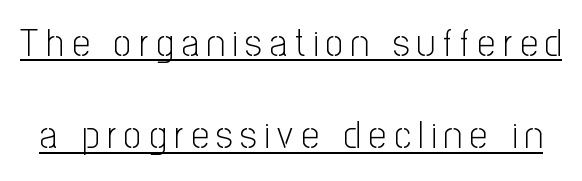
Q: Is the text bold? A: No.
Q: Is the text italic (slanted)? A: No, it is upright.
Q: Is the typeface a serif or a sans-serif typeface? A: Sans-serif.
Q: Is the text underlined? A: Yes.
Q: Is the spacing between letters normal or unusually wide? A: Unusually wide.
Q: Is the spacing between lines tight, normal or loose? A: Loose.
Q: Width (condensed, normal, or wide)? A: Condensed.
Q: Stroke contrast? A: Low.
Q: x-height? A: Medium.
Q: Monospaced? A: No.
